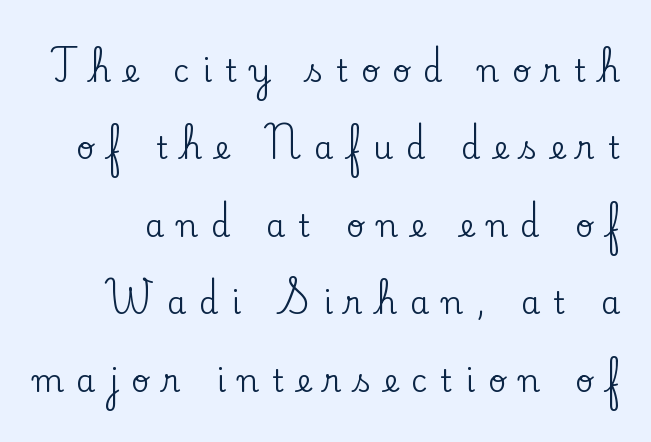
Q: Is the text italic (slanted)? A: No, it is upright.
Q: Is the typeface a serif or a sans-serif typeface? A: Serif.
Q: Is the text underlined? A: No.
Q: Is the spacing between letters normal or unusually wide? A: Unusually wide.
Q: Is the spacing between lines tight, normal or loose? A: Loose.
Q: Width (condensed, normal, or wide)? A: Normal.
Q: Stroke contrast? A: Low.
Q: x-height? A: Small.
Q: Monospaced? A: No.
